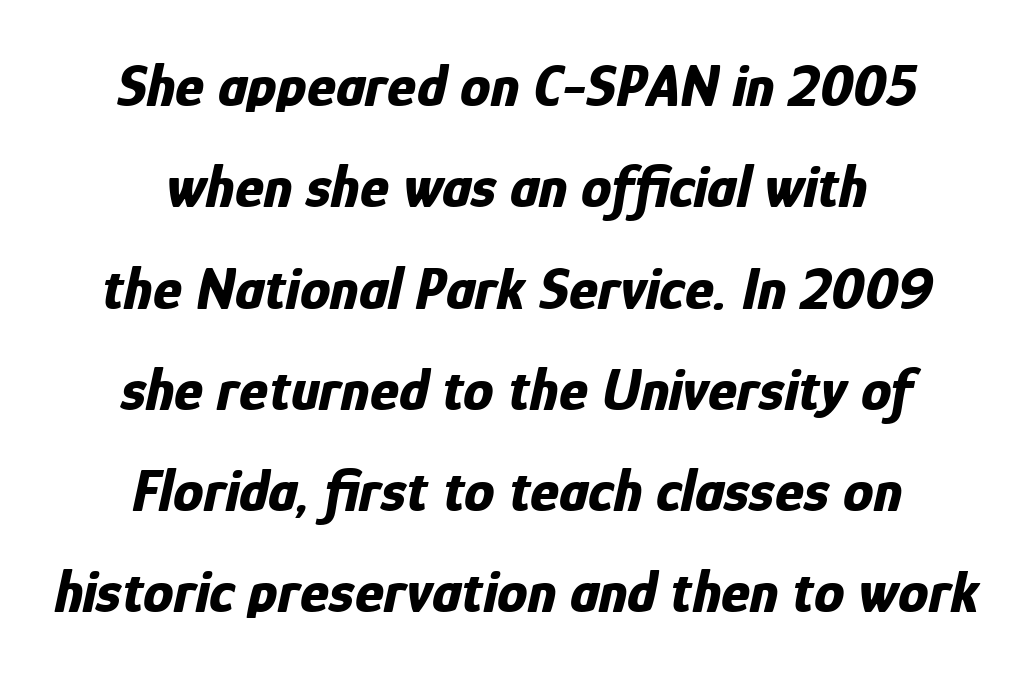
The image shows 61 px bold, condensed type, italic (leaning right); set centered, normal line spacing (1.66x), normal letter spacing, not underlined; low stroke contrast and a medium x-height.
